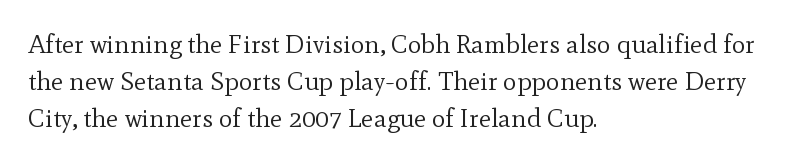
The image shows 26 px text type, upright; set left-aligned, normal line spacing (1.43x), normal letter spacing, not underlined.
